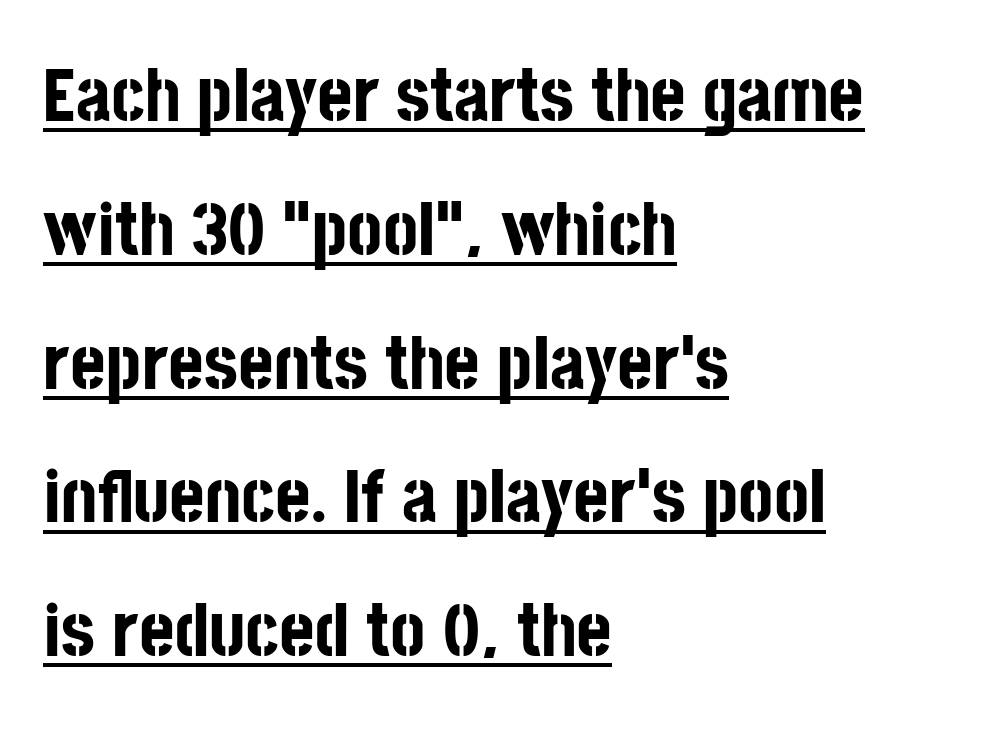
The image shows 76 px bold, condensed sans-serif type, upright; set left-aligned, line spacing 1.76x, normal letter spacing, underlined; low stroke contrast and a large x-height.
